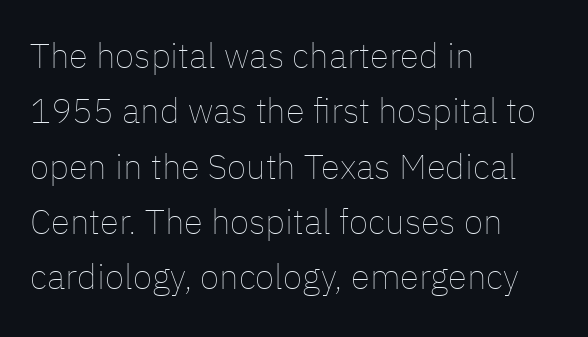
The image shows 35 px thin type, upright; set left-aligned, normal line spacing (1.58x), normal letter spacing, not underlined; low stroke contrast and a medium x-height.
